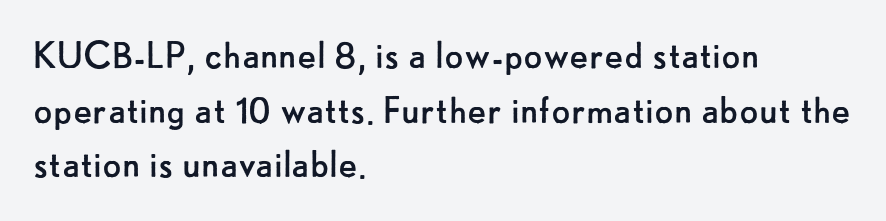
In terms of letterspacing, this is plain default setting. These lines stack with their left ends in a neat column. Each stroke keeps to a modest, everyday thickness or less. Does the lettering tilt? It doesn't — this is upright.
